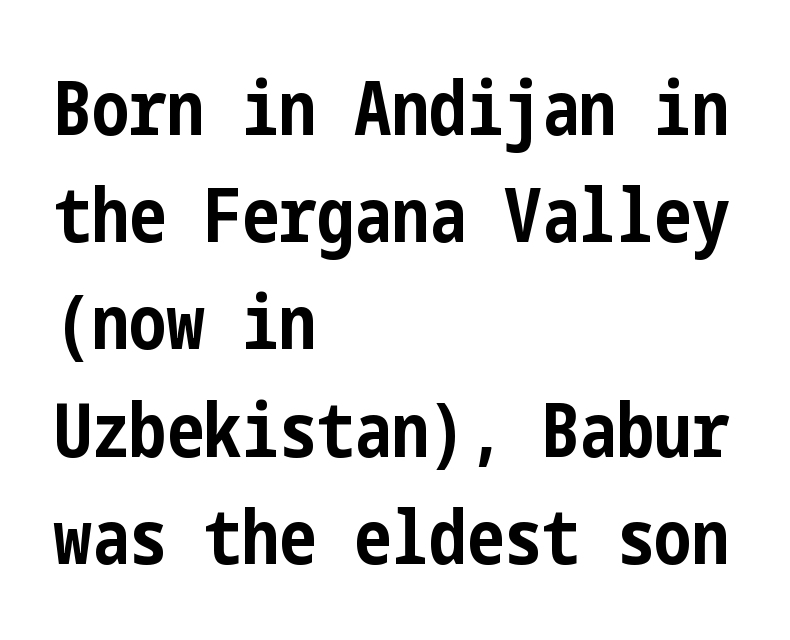
{"serif": "no", "italic": "no", "bold": "yes", "weight": "bold", "width": "condensed", "stroke_contrast": "low", "x_height": "medium", "underline": "no", "align": "left", "line_spacing": "normal", "line_spacing_ratio": 1.43, "letter_spacing": "normal", "letter_spacing_em": 0.0, "glyph_px": 75}
